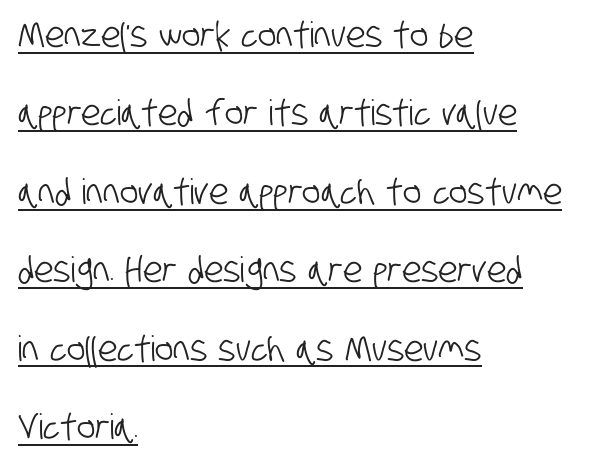
The image shows 35 px condensed sans-serif type; set left-aligned, loose line spacing (2.24x), normal letter spacing, underlined; low stroke contrast and a large x-height.
